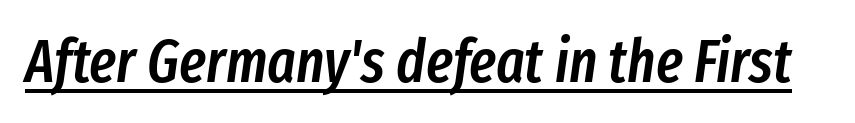
The image shows 60 px semibold, condensed type, italic (leaning right); set normal letter spacing, underlined; low stroke contrast and a medium x-height.
